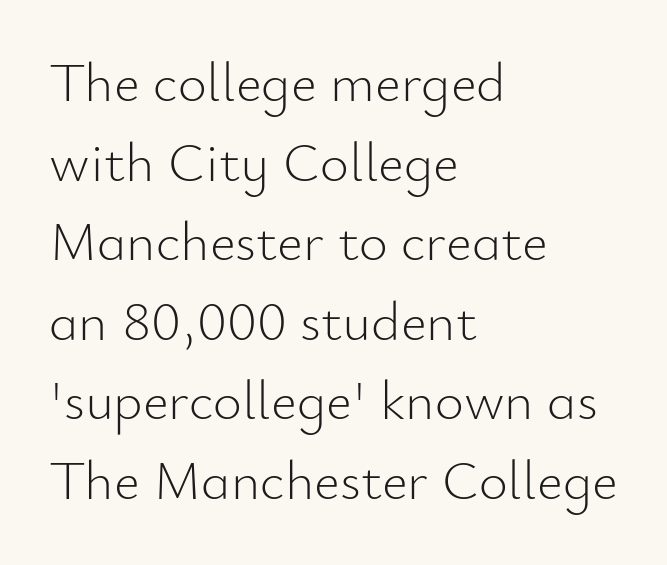
Each line starts at the same left margin while the right side varies. This sample uses plain, unmodified letter spacing. Every character sits straight up, as roman type does. In terms of leading, this rendering sits right in the middle. This is not heavy type; no bold has been used. Looks like regular typesetting: each glyph gets only the width it needs.
